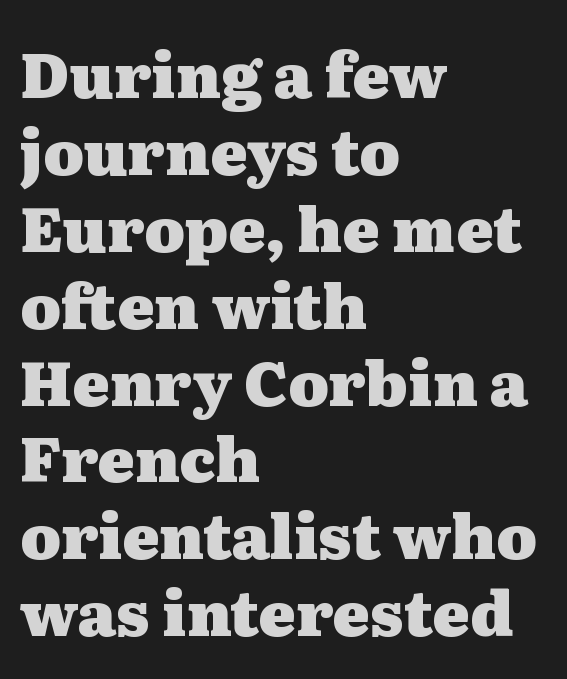
The image shows 62 px heavy, wide serif type, upright; set left-aligned, line spacing 1.24x, normal letter spacing, not underlined; medium stroke contrast and a medium x-height.
